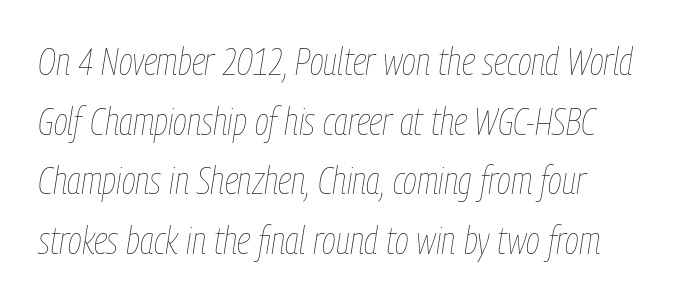
The image shows 38 px thin, condensed type, italic (leaning right); set normal line spacing (1.57x), normal letter spacing, not underlined; low stroke contrast and a medium x-height.
